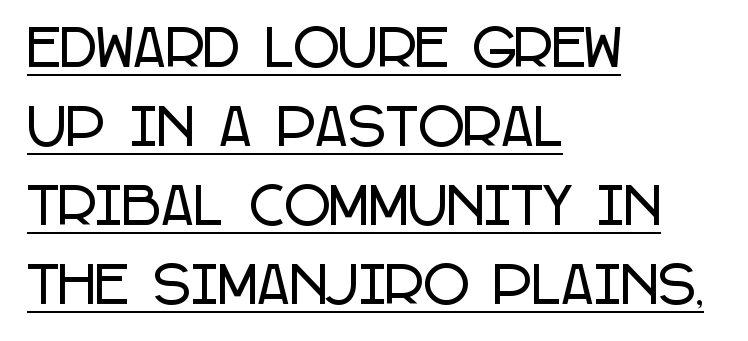
Here the glyphs are tracked normally, forming tight word shapes. Is there an underline? Yes — a line sits under the letters. These lines are rendered in a variable-pitch font. Compared with a centered layout, this one pins lines to the left instead. Posture: vertical. Compared with typical paragraphs, the rows here are spaced about the same.
